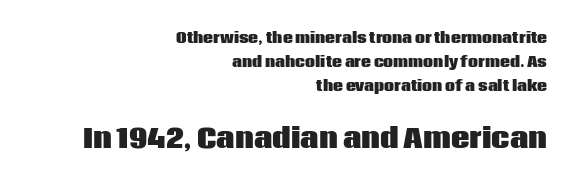
Q: Is the text bold? A: Yes.
Q: Is the text italic (slanted)? A: No, it is upright.
Q: Is the text underlined? A: No.
Q: How is the paragraph aligned? A: Right-aligned.
Q: Is the spacing between letters normal or unusually wide? A: Normal.
Q: Which block of text is set in a larger size, the first (top) or the second (bottom)? A: The second (bottom) one.
